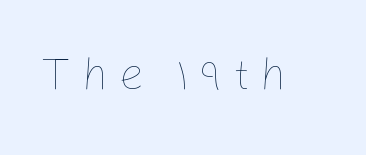
Q: Is the text bold? A: No.
Q: Is the text italic (slanted)? A: No, it is upright.
Q: Is the text underlined? A: No.
Q: Is the spacing between letters normal or unusually wide? A: Unusually wide.
Q: Width (condensed, normal, or wide)? A: Normal.
Q: Stroke contrast? A: Low.
Q: x-height? A: Medium.
Q: Monospaced? A: No.
